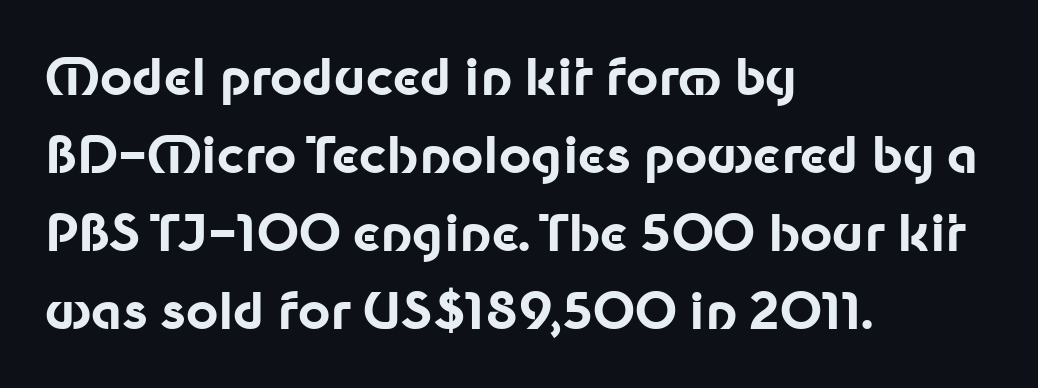
Q: Is the text bold? A: Yes.
Q: Is the text italic (slanted)? A: No, it is upright.
Q: Is the typeface a serif or a sans-serif typeface? A: Sans-serif.
Q: Is the text underlined? A: No.
Q: How is the paragraph aligned? A: Left-aligned.
Q: Is the spacing between letters normal or unusually wide? A: Normal.
Q: Is the spacing between lines tight, normal or loose? A: Normal.
Q: Width (condensed, normal, or wide)? A: Normal.
Q: Stroke contrast? A: Low.
Q: x-height? A: Medium.
Q: Monospaced? A: No.
